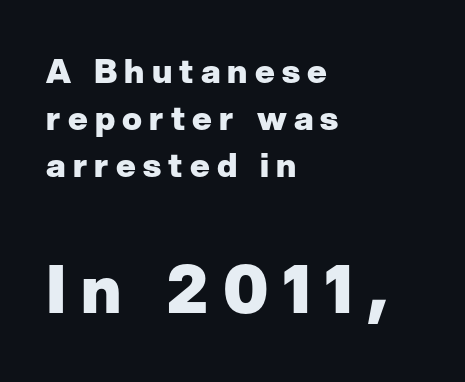
{"serif": "no", "italic": "no", "bold": "yes", "weight": "heavy", "width": "normal", "stroke_contrast": "low", "x_height": "medium", "monospaced": "no", "underline": "no", "align": "left", "line_spacing": "normal", "line_spacing_ratio": 1.43, "letter_spacing": "wide", "letter_spacing_em": 0.22, "larger_block": "second", "size_ratio": 2.0, "glyph_px": 66}
